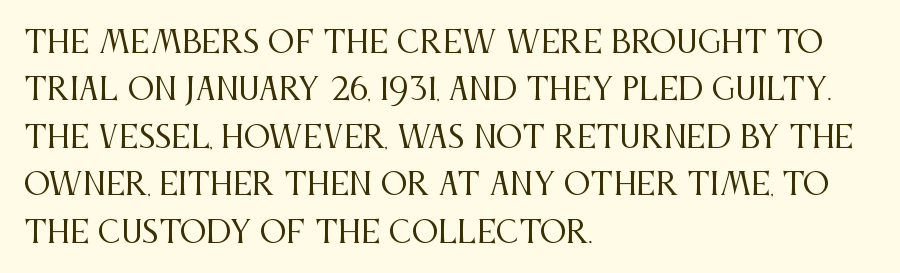
The image shows 30 px regular-weight, condensed serif type, upright; set left-aligned, normal line spacing (1.58x), normal letter spacing, not underlined; medium stroke contrast and a large x-height.
